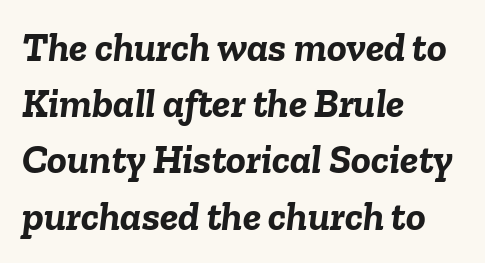
{"italic": "yes", "lean": "right", "slant_degrees": 6, "bold": "yes", "weight": "semibold", "width": "normal", "stroke_contrast": "low", "x_height": "medium", "monospaced": "no", "underline": "no", "align": "left", "line_spacing": "normal", "line_spacing_ratio": 1.37, "letter_spacing": "normal", "letter_spacing_em": 0.0, "glyph_px": 41}
